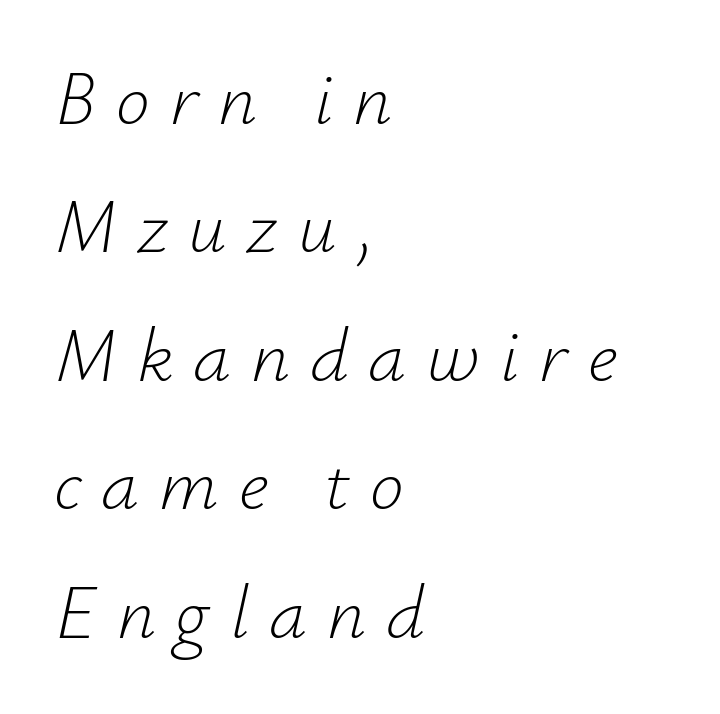
{"italic": "yes", "lean": "right", "slant_degrees": 12, "bold": "no", "weight": "light", "width": "normal", "stroke_contrast": "low", "x_height": "small", "monospaced": "no", "underline": "no", "align": "left", "line_spacing": "normal", "line_spacing_ratio": 1.69, "letter_spacing": "wide", "letter_spacing_em": 0.26, "glyph_px": 76}
